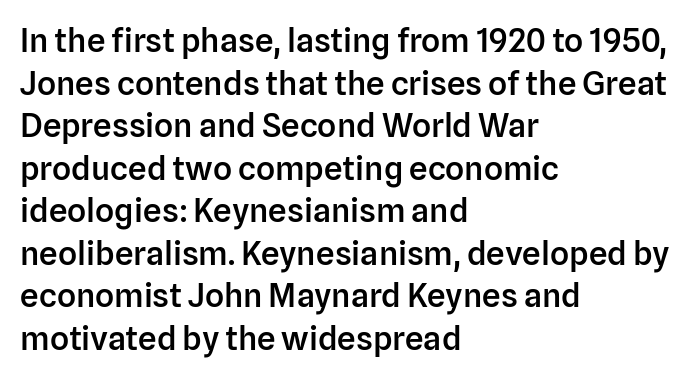
{"serif": "no", "italic": "no", "bold": "semi", "weight": "semibold", "width": "normal", "stroke_contrast": "low", "x_height": "medium", "monospaced": "no", "underline": "no", "align": "left", "line_spacing": "normal", "line_spacing_ratio": 1.29, "letter_spacing": "normal", "letter_spacing_em": 0.0, "glyph_px": 33}
